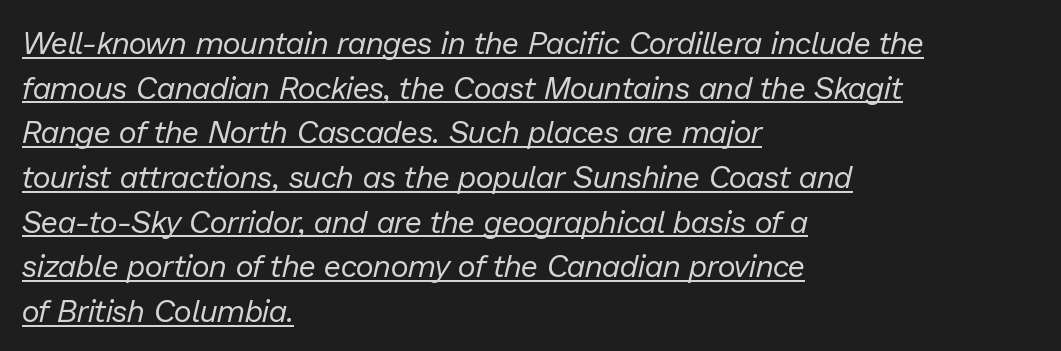
The ragged edge is on the right, which tells us the setting is flush left. Regarding leading, the lines here are spaced in the standard way. Looks like regular typesetting: each glyph gets only the width it needs. These glyphs show unthickened strokes, regular width or finer. Is there an underline? Yes — a line sits under the letters. Letter spacing: default.
